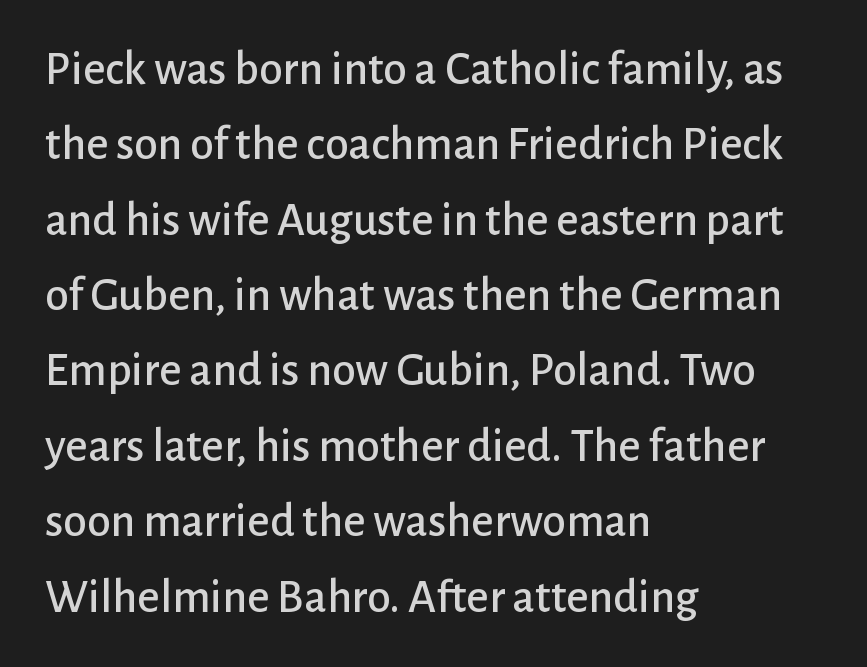
The image shows 48 px sans-serif type, upright; set left-aligned, normal line spacing (1.57x), normal letter spacing, not underlined; low stroke contrast and a medium x-height.
